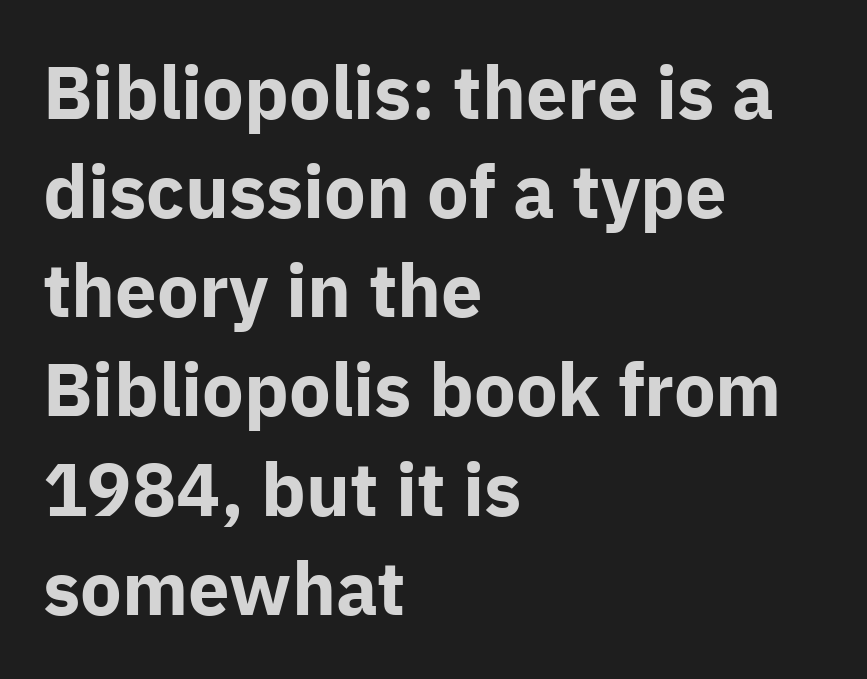
Q: Is the text bold? A: Yes.
Q: Is the text italic (slanted)? A: No, it is upright.
Q: Is the typeface a serif or a sans-serif typeface? A: Sans-serif.
Q: Is the text underlined? A: No.
Q: How is the paragraph aligned? A: Left-aligned.
Q: Is the spacing between letters normal or unusually wide? A: Normal.
Q: Is the spacing between lines tight, normal or loose? A: Normal.
Q: Width (condensed, normal, or wide)? A: Normal.
Q: Stroke contrast? A: Low.
Q: x-height? A: Medium.
Q: Monospaced? A: No.
